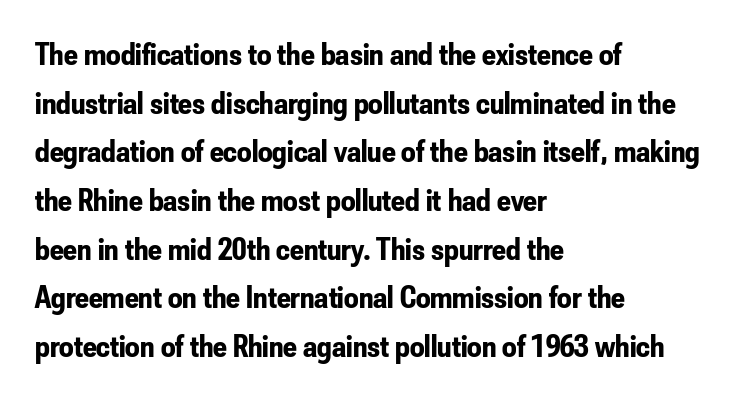
Q: Is the text bold? A: Yes.
Q: Is the text italic (slanted)? A: No, it is upright.
Q: Is the typeface a serif or a sans-serif typeface? A: Sans-serif.
Q: Is the text underlined? A: No.
Q: How is the paragraph aligned? A: Left-aligned.
Q: Is the spacing between letters normal or unusually wide? A: Normal.
Q: Is the spacing between lines tight, normal or loose? A: Normal.
Q: Width (condensed, normal, or wide)? A: Condensed.
Q: Stroke contrast? A: Low.
Q: x-height? A: Small.
Q: Monospaced? A: No.
